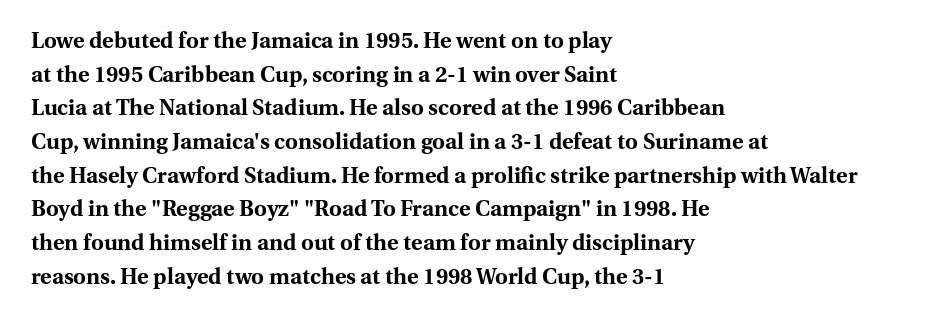
This sample is left-justified, so line endings fall wherever the words run out. Ascenders rise straight up at ninety degrees. Notice how descenders clear the ascenders below comfortably — that's standard leading. Is the type bold? Yes — the strokes are clearly thick and heavy.
